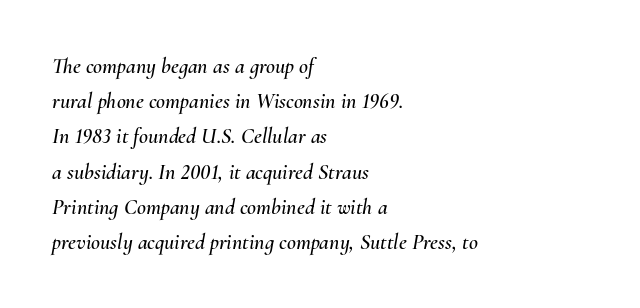
The face used here is rendered with its standard letterfit. Yep, that's italic — everything's leaning. The lines in this sample share a left origin and differ only in where they stop. Check under the words: just untouched page. Horizontal bands of white between lines are of average thickness.
